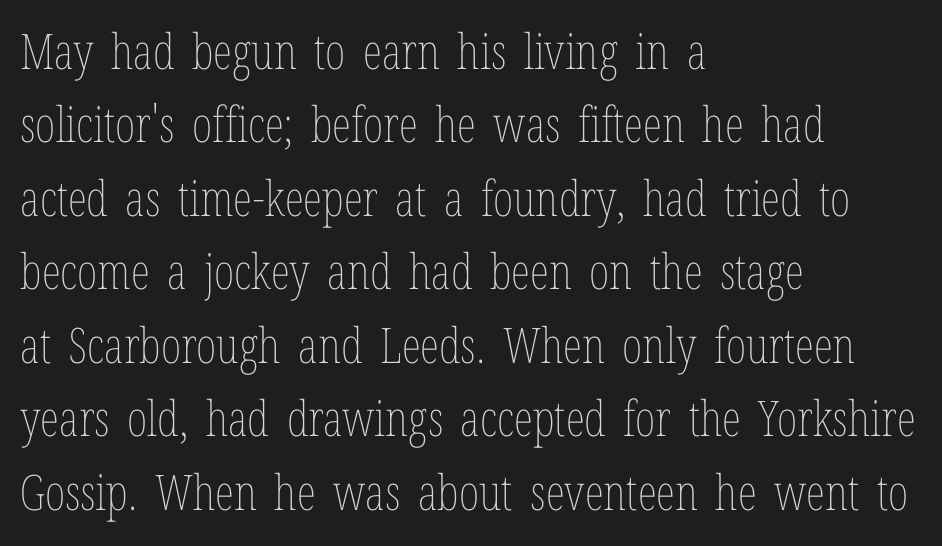
{"italic": "no", "bold": "no", "weight": "thin", "width": "condensed", "stroke_contrast": "low", "x_height": "medium", "monospaced": "no", "underline": "no", "align": "left", "line_spacing": "normal", "line_spacing_ratio": 1.5, "letter_spacing": "normal", "letter_spacing_em": 0.0, "glyph_px": 49}
